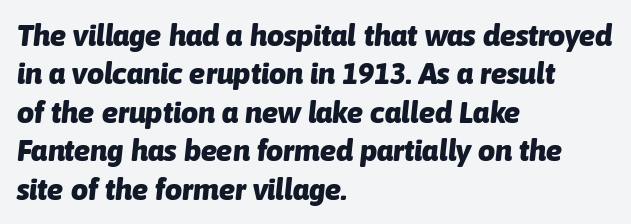
As a designer I'd log this as weight 700, bold. You can tell it's italic because the verticals aren't actually vertical. The space directly below the letters is spotless. Character widths vary here, with narrow letters taking less room than wide ones. The lines in this sample share a left origin and differ only in where they stop.
